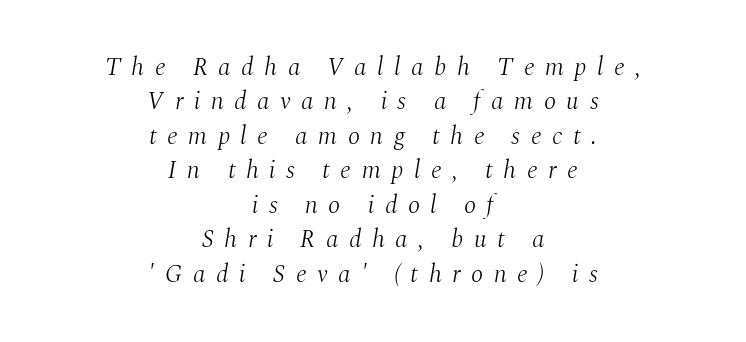
These glyphs show unthickened strokes, regular width or finer. Would a proofreader flag this as italicized? Yes. These lines stack symmetrically, like a column narrowing and widening about its center. Tracking here is generous; glyphs stand well apart from one another.
